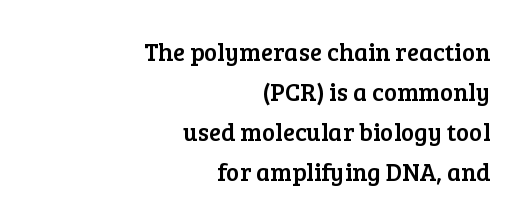
Every row of glyphs terminates at an identical x-position on the right. What's the leading like? Ordinary, nothing unusual. Rule under the text: the space is simply empty. Characters remain perfectly vertical along every line. Words appear dense and cohesive because spacing is normal.
